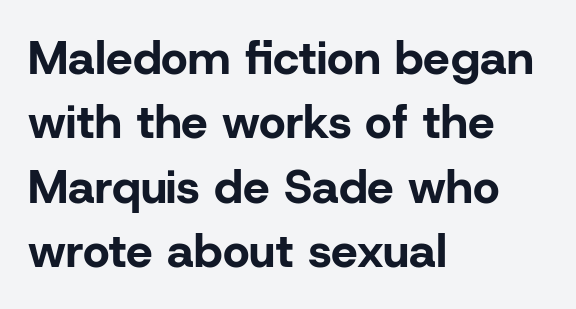
{"serif": "no", "italic": "no", "bold": "yes", "weight": "bold", "width": "normal", "stroke_contrast": "low", "x_height": "medium", "monospaced": "no", "underline": "no", "align": "left", "line_spacing": "normal", "line_spacing_ratio": 1.37, "letter_spacing": "normal", "letter_spacing_em": 0.0, "glyph_px": 47}
